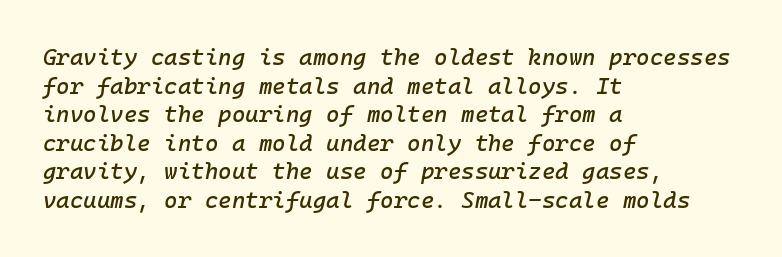
{"italic": "yes", "lean": "right", "slant_degrees": 10, "underline": "no", "align": "left", "line_spacing_ratio": 1.24, "letter_spacing": "normal", "letter_spacing_em": 0.0, "glyph_px": 23}
